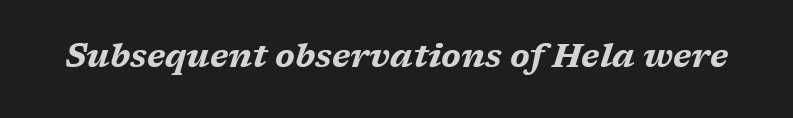
{"italic": "yes", "lean": "right", "slant_degrees": 17, "bold": "yes", "weight": "bold", "width": "wide", "stroke_contrast": "medium", "x_height": "medium", "monospaced": "no", "underline": "no", "letter_spacing": "normal", "letter_spacing_em": 0.0, "glyph_px": 33}
